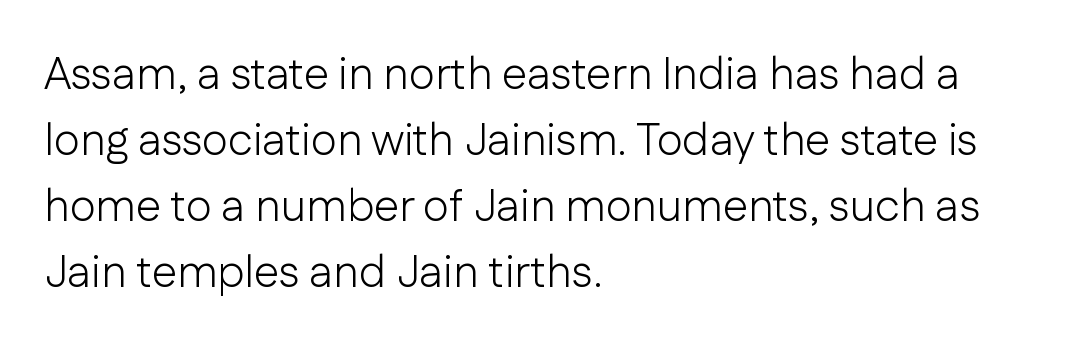
The image shows 45 px light sans-serif type, upright; set left-aligned, normal line spacing (1.47x), normal letter spacing, not underlined; low stroke contrast and a medium x-height.
